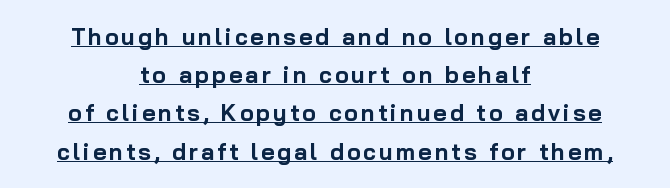
The image shows 23 px bold type, upright; set centered, normal line spacing (1.66x), underlined.
